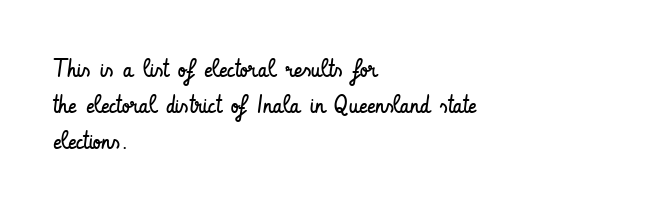
{"italic": "no", "bold": "no", "underline": "no", "align": "left", "line_spacing": "normal", "line_spacing_ratio": 1.45, "letter_spacing": "normal", "letter_spacing_em": 0.0, "glyph_px": 25}
